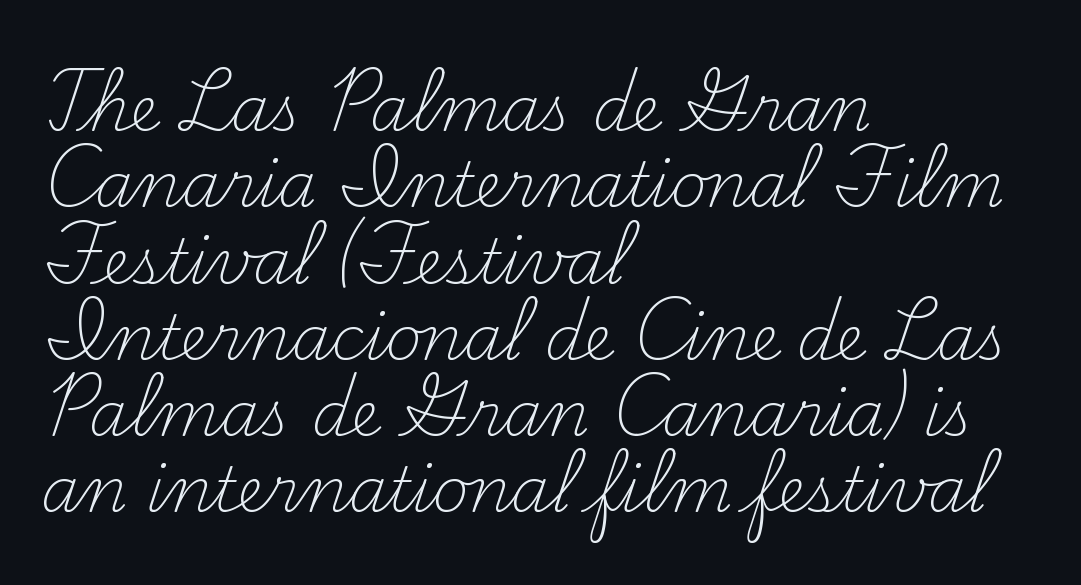
The image shows 62 px light type; set left-aligned, line spacing 1.23x, normal letter spacing, not underlined; medium stroke contrast and a small x-height.
